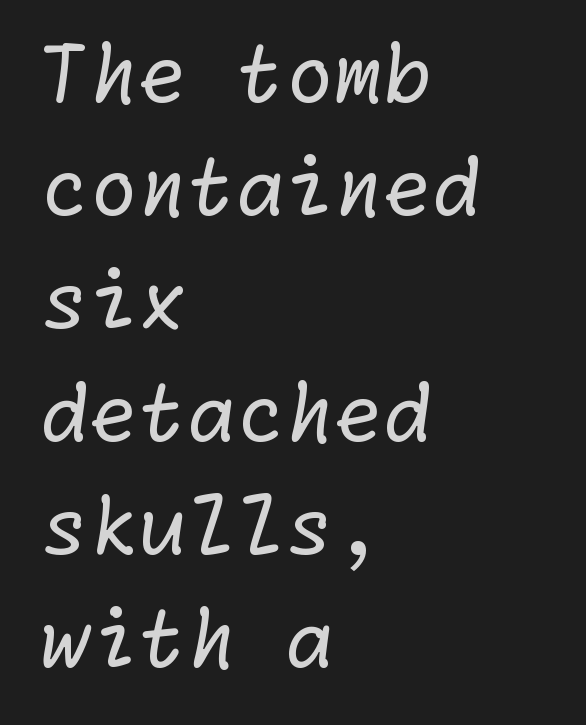
{"serif": "no", "bold": "no", "weight": "regular", "width": "normal", "stroke_contrast": "low", "x_height": "medium", "underline": "no", "align": "left", "line_spacing": "normal", "line_spacing_ratio": 1.43, "letter_spacing": "normal", "letter_spacing_em": 0.0, "glyph_px": 79}
